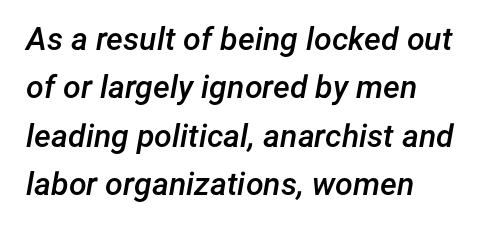
The image shows 32 px semibold type, italic (leaning right); set left-aligned, normal line spacing (1.51x), normal letter spacing, not underlined; low stroke contrast and a medium x-height.
